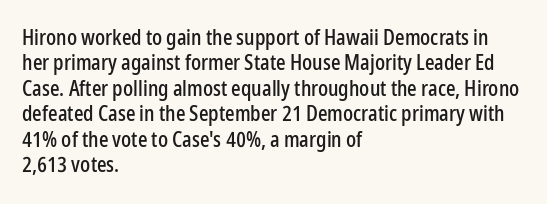
The image shows 21 px text type, upright; set left-aligned, line spacing 1.21x, normal letter spacing, not underlined.
